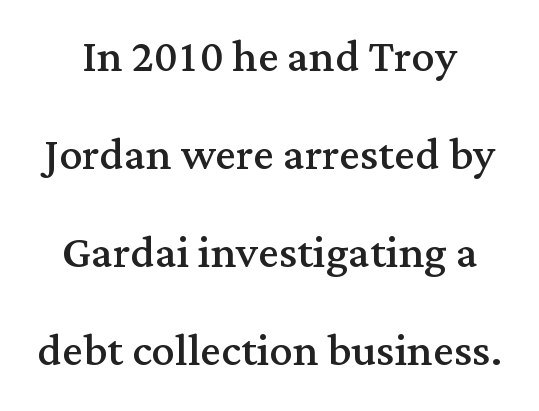
Compared with typical paragraphs, the rows here are spaced about the same. Honestly, the letter spacing is just normal — you wouldn't notice it. Each letter keeps its own natural width here, so spacing adapts to shape. If you drew a line through each stem, it would be perfectly vertical. The type family on display is of the serif kind. Every row of glyphs is offset so its center matches the block's center.
